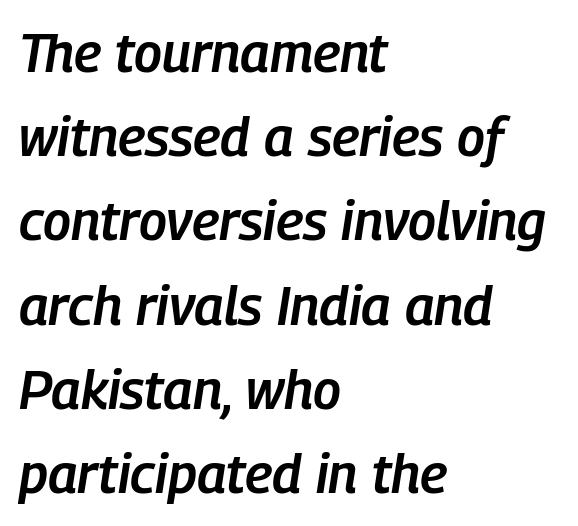
The rendering applies a slant to the glyphs. A student would call this left alignment; a typographer would say flush left, rag right. One glance says typical: line gaps are just what's usual. The baseline area is clear.
